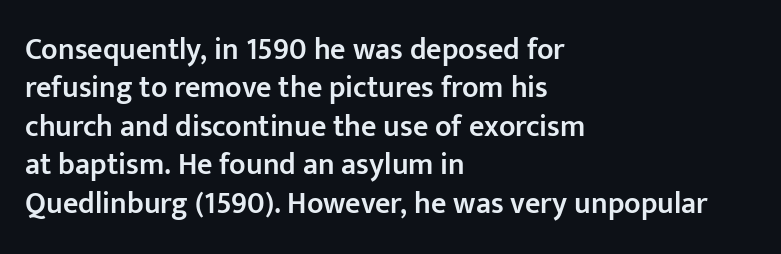
{"serif": "no", "italic": "no", "bold": "semi", "weight": "semibold", "width": "normal", "stroke_contrast": "low", "x_height": "medium", "monospaced": "no", "underline": "no", "align": "left", "line_spacing": "normal", "line_spacing_ratio": 1.28, "letter_spacing": "normal", "letter_spacing_em": 0.0, "glyph_px": 30}
